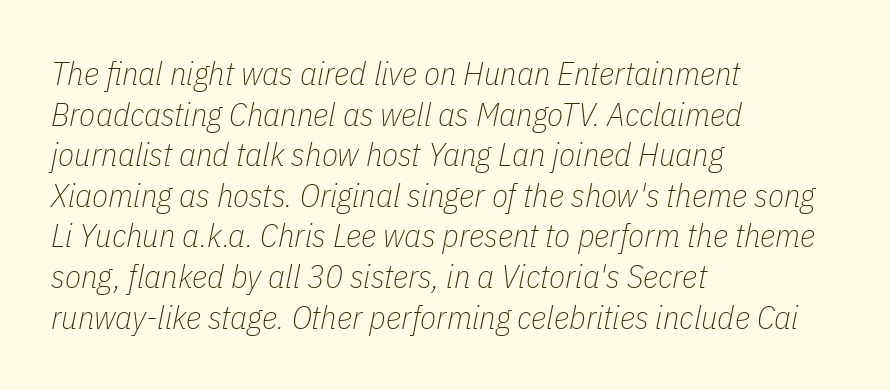
Stroke mass is kept to a normal reading level or below. Casual observation: everything's shoved over to the left. Anything drawn beneath the words? Only blank space. The rendering applies a slant to the glyphs. Honestly, the letter spacing is just normal — you wouldn't notice it. A typesetter would call this proportional, since set widths differ per character.
